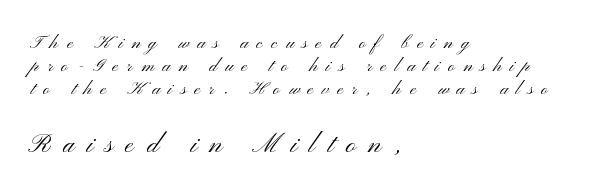
The image shows 34 px light, wide sans-serif type; set left-aligned, tight line spacing (0.99x), unusually wide letter spacing (+0.36 em), not underlined; the second (bottom) block is 1.48x larger; medium stroke contrast and a small x-height.
